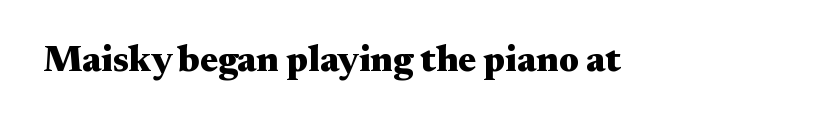
Q: Is the text bold? A: Yes.
Q: Is the text italic (slanted)? A: No, it is upright.
Q: Is the typeface a serif or a sans-serif typeface? A: Serif.
Q: Is the text underlined? A: No.
Q: Is the spacing between letters normal or unusually wide? A: Normal.
Q: Width (condensed, normal, or wide)? A: Wide.
Q: Stroke contrast? A: Medium.
Q: x-height? A: Small.
Q: Monospaced? A: No.
